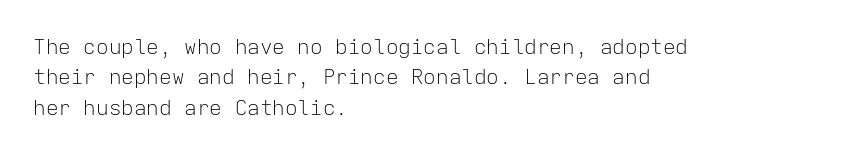
The image shows 21 px text type, upright; set left-aligned, normal line spacing (1.45x), normal letter spacing, not underlined.
